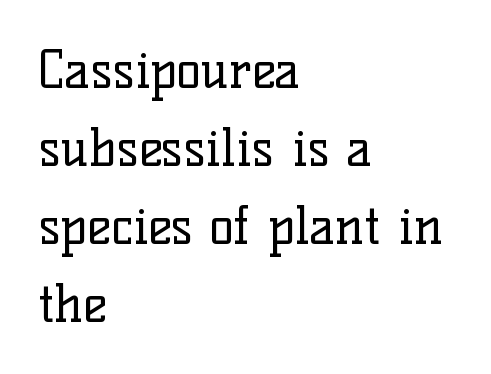
A typesetter would call this proportional, since set widths differ per character. The lines are quadded left. It's the straight-up-and-down kind of type. The type is set solid horizontally, with unmodified tracking. The face used here is seriffed, in the tradition of book romans. Underlining? Definitely not there.
